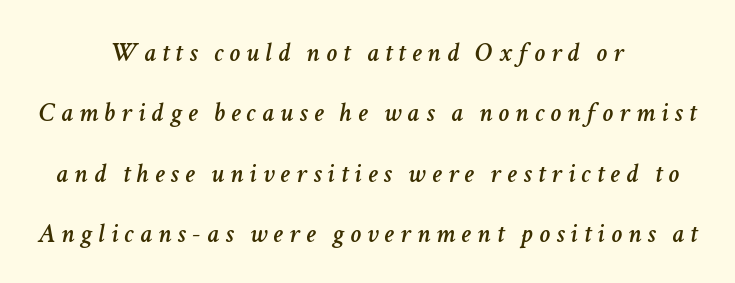
{"italic": "yes", "lean": "right", "slant_degrees": 11, "underline": "no", "align": "center", "line_spacing": "loose", "line_spacing_ratio": 2.24, "letter_spacing": "wide", "letter_spacing_em": 0.23, "glyph_px": 27}
